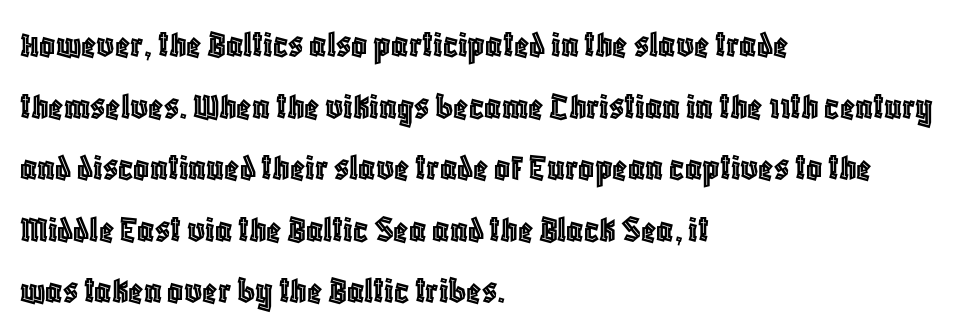
The ragged edge is on the right, which tells us the setting is flush left. Honestly, there is no underline to notice here at all. The specimen reads as upright at a glance. This sample has the flowing, uneven cadence of proportional lettering. The rows are spaced the way most documents space them.
